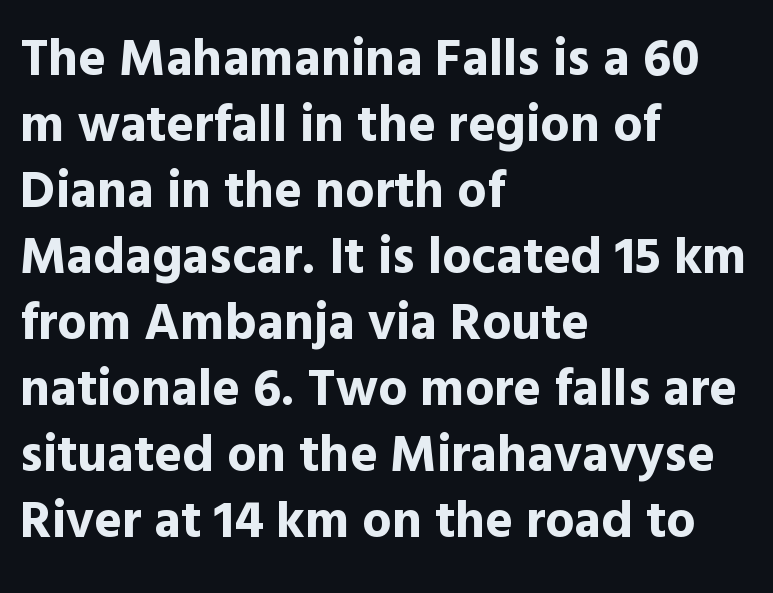
The image shows 52 px bold sans-serif type, upright; set left-aligned, normal line spacing (1.27x), normal letter spacing, not underlined; a medium x-height.
